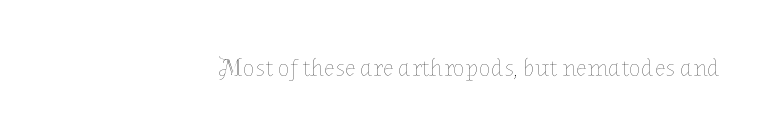
The rendering keeps characters at their native spacing. The font sits on the lighter half of the weight spectrum, regular included. Quick note: underline off. Is there any slant? The stems are plumb.
